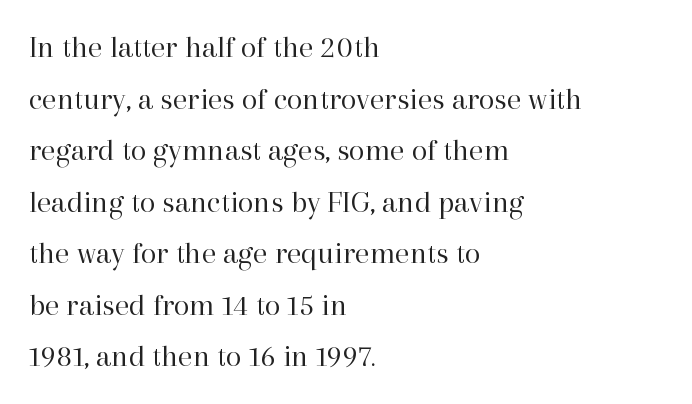
The image shows 32 px regular-weight serif type, upright; set left-aligned, normal line spacing (1.61x), normal letter spacing, not underlined; high stroke contrast and a medium x-height.
